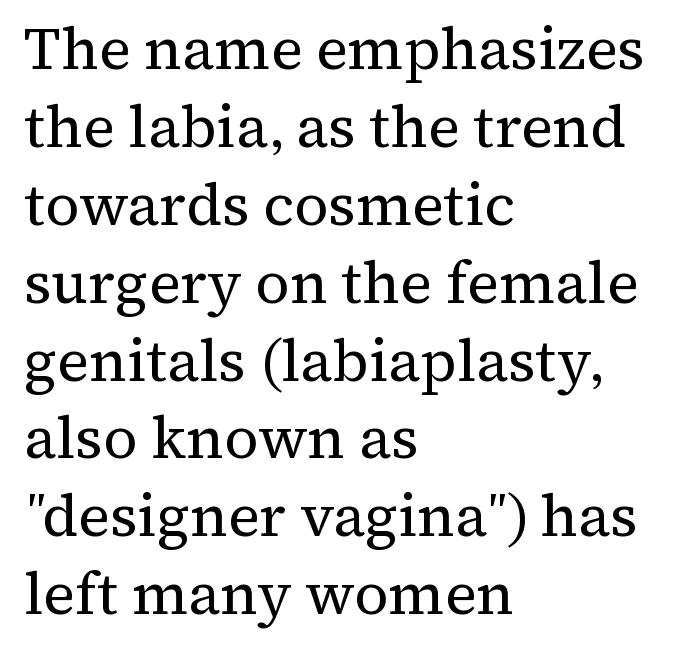
Q: Is the text bold? A: No.
Q: Is the text italic (slanted)? A: No, it is upright.
Q: Is the typeface a serif or a sans-serif typeface? A: Serif.
Q: Is the text underlined? A: No.
Q: How is the paragraph aligned? A: Left-aligned.
Q: Is the spacing between letters normal or unusually wide? A: Normal.
Q: Is the spacing between lines tight, normal or loose? A: Normal.
Q: Width (condensed, normal, or wide)? A: Normal.
Q: Stroke contrast? A: Medium.
Q: x-height? A: Medium.
Q: Monospaced? A: No.
